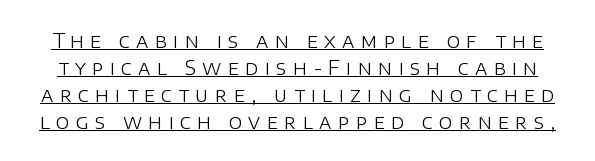
{"italic": "no", "bold": "no", "underline": "yes", "line_spacing": "normal", "line_spacing_ratio": 1.35, "letter_spacing": "wide", "letter_spacing_em": 0.32, "glyph_px": 20}
